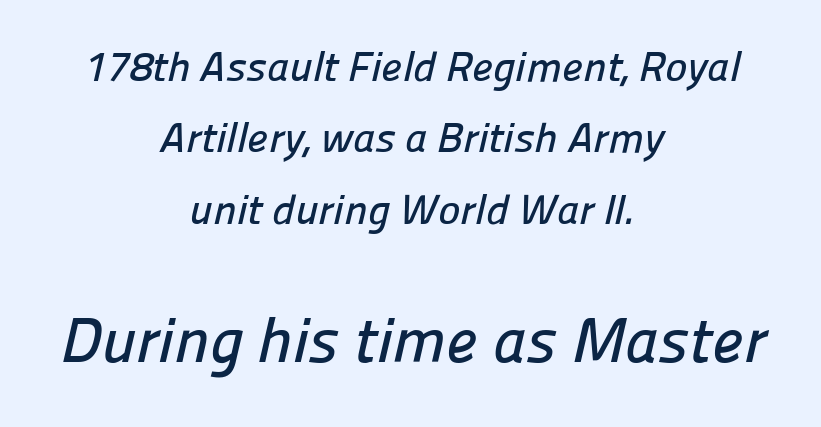
{"serif": "no", "width": "normal", "stroke_contrast": "low", "x_height": "medium", "monospaced": "no", "underline": "no", "align": "center", "line_spacing": "normal", "line_spacing_ratio": 1.7, "letter_spacing": "normal", "letter_spacing_em": 0.0, "larger_block": "second", "size_ratio": 1.5, "glyph_px": 63}
